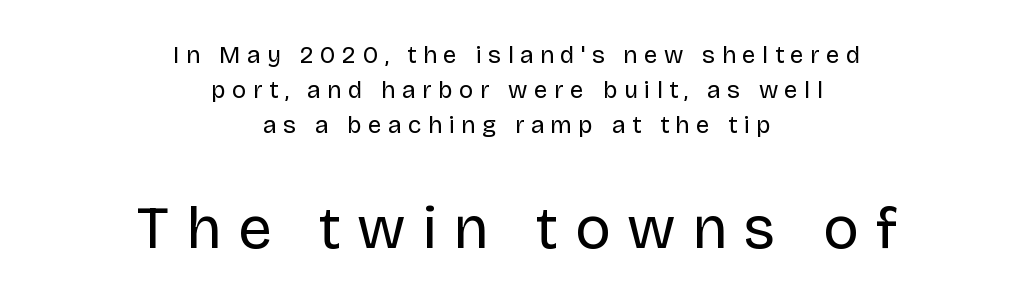
The weight tops out at a normal text grade. The letters stand upright; this is a roman face. Regular leading. The space directly below the letters is spotless.
